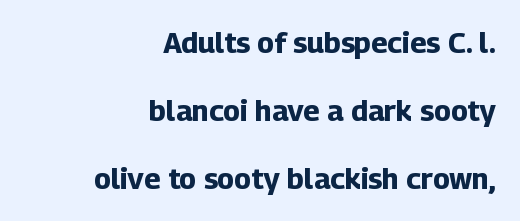
The image shows 29 px bold sans-serif type, upright; set right-aligned, loose line spacing (2.35x), normal letter spacing, not underlined; low stroke contrast and a medium x-height.
